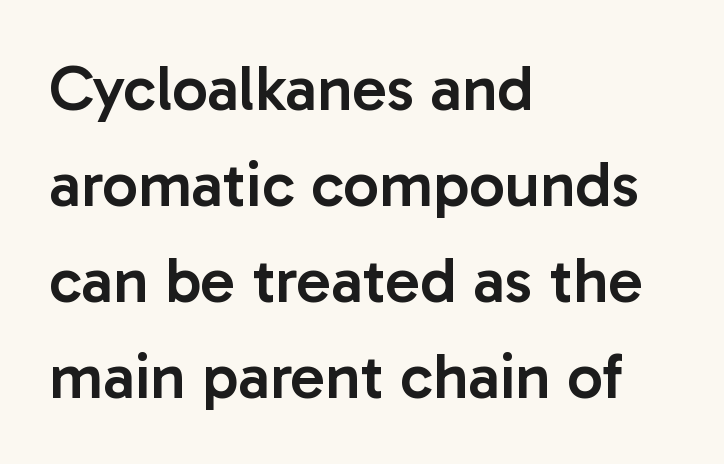
Spacing verdict: proportional, widths tailored to each character. The letters are semibold — heavier than regular but short of a full bold. Caption: standard tracking, unaltered. Does the lettering tilt? It doesn't — this is upright.
